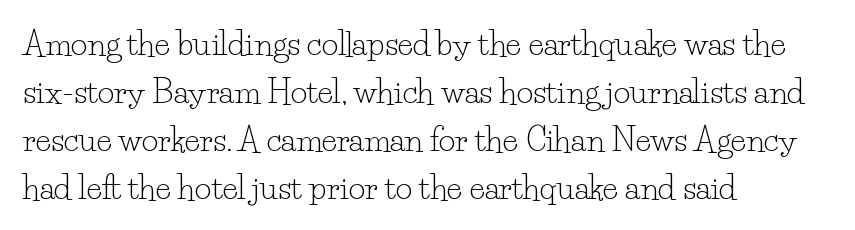
Q: Is the text bold? A: No.
Q: Is the text italic (slanted)? A: No, it is upright.
Q: Is the typeface a serif or a sans-serif typeface? A: Serif.
Q: Is the text underlined? A: No.
Q: How is the paragraph aligned? A: Left-aligned.
Q: Is the spacing between letters normal or unusually wide? A: Normal.
Q: Is the spacing between lines tight, normal or loose? A: Normal.
Q: Width (condensed, normal, or wide)? A: Normal.
Q: Stroke contrast? A: Low.
Q: x-height? A: Small.
Q: Monospaced? A: No.
